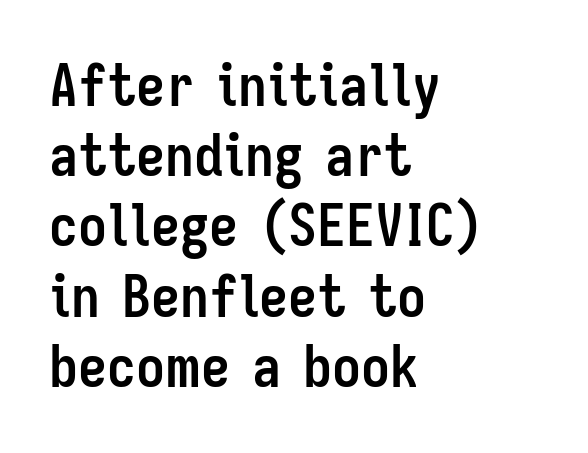
The image shows 58 px semibold, condensed sans-serif type, upright; set left-aligned, line spacing 1.21x, normal letter spacing, not underlined; low stroke contrast and a medium x-height.
